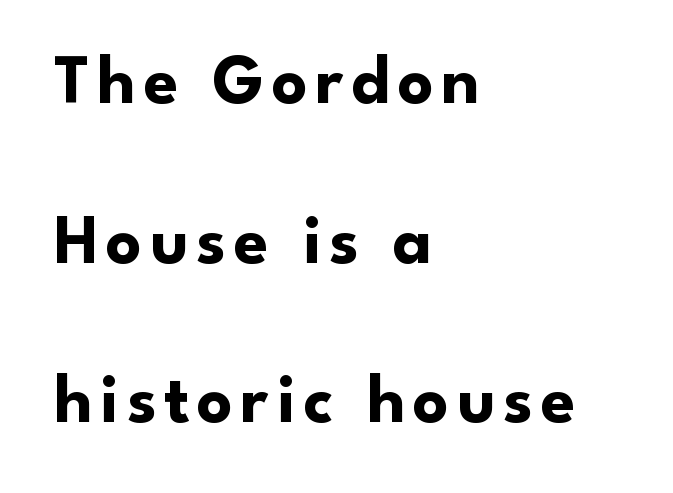
The image shows 70 px bold sans-serif type, upright; set left-aligned, loose line spacing (2.28x), not underlined; low stroke contrast and a small x-height.
